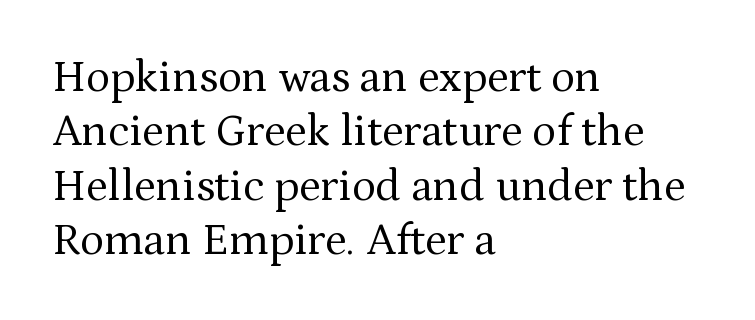
Q: Is the text bold? A: No.
Q: Is the text italic (slanted)? A: No, it is upright.
Q: Is the typeface a serif or a sans-serif typeface? A: Serif.
Q: Is the text underlined? A: No.
Q: How is the paragraph aligned? A: Left-aligned.
Q: Is the spacing between letters normal or unusually wide? A: Normal.
Q: Width (condensed, normal, or wide)? A: Normal.
Q: Stroke contrast? A: Medium.
Q: x-height? A: Medium.
Q: Monospaced? A: No.
